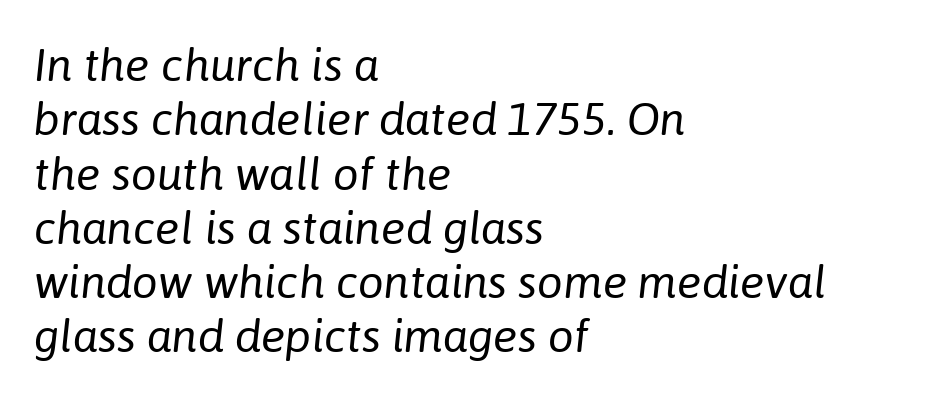
Compared with typical body copy, the letter spacing here is the same. Character widths vary here, with narrow letters taking less room than wide ones. The compositor pushed each line to the left boundary. You can tell it's italic because the verticals aren't actually vertical. Is this a heavy cut? Hardly; it is regular or lighter. Decoration check: the copy has no underline.
